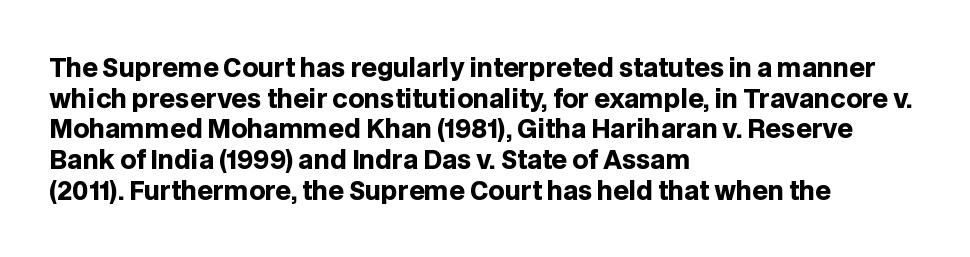
The image shows 25 px bold type, upright; set left-aligned, line spacing 1.23x, normal letter spacing, not underlined.
